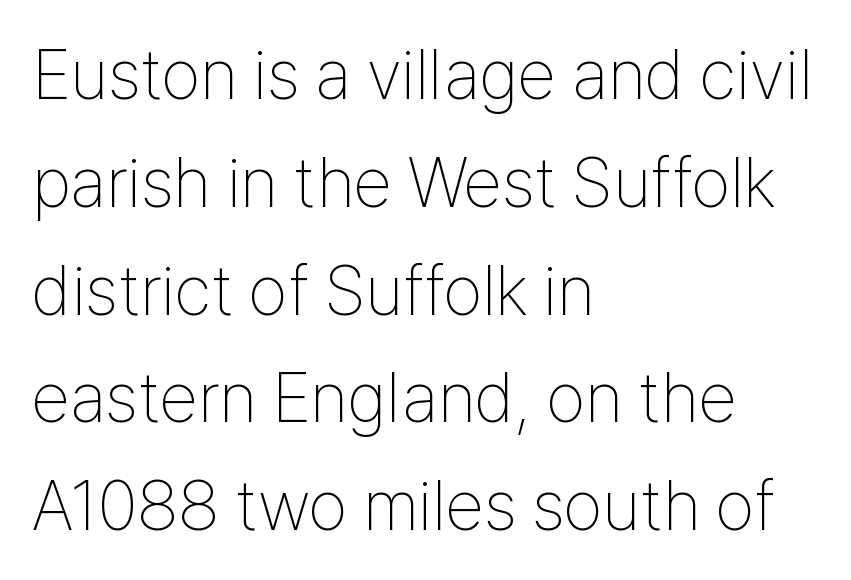
Vertically, the passage feels balanced, rows spaced as you'd expect. This sample uses plain, unmodified letter spacing. Is the stroke heavy? The answer is a plain regular-or-lighter. Each line starts at the same left margin while the right side varies. The foot of each line stays bare and open. Do the letters lean? They stand straight.
